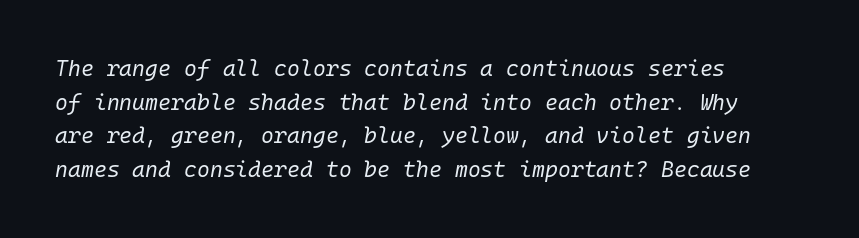
{"italic": "yes", "lean": "right", "slant_degrees": 10, "bold": "no", "underline": "no", "align": "left", "line_spacing": "normal", "line_spacing_ratio": 1.53, "letter_spacing": "normal", "letter_spacing_em": 0.0, "glyph_px": 22}
